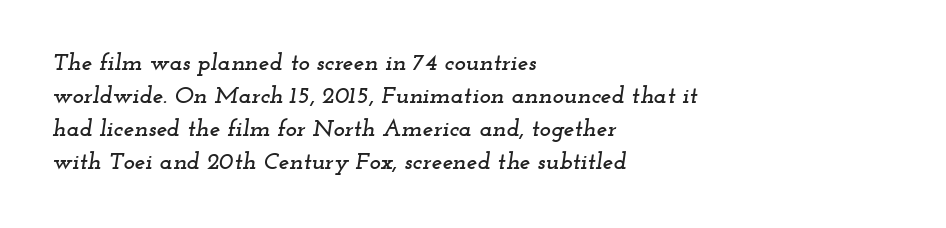
Q: Is the text italic (slanted)? A: Yes, it leans right by about 12 degrees.
Q: Is the text underlined? A: No.
Q: How is the paragraph aligned? A: Left-aligned.
Q: Is the spacing between letters normal or unusually wide? A: Normal.
Q: Is the spacing between lines tight, normal or loose? A: Normal.
